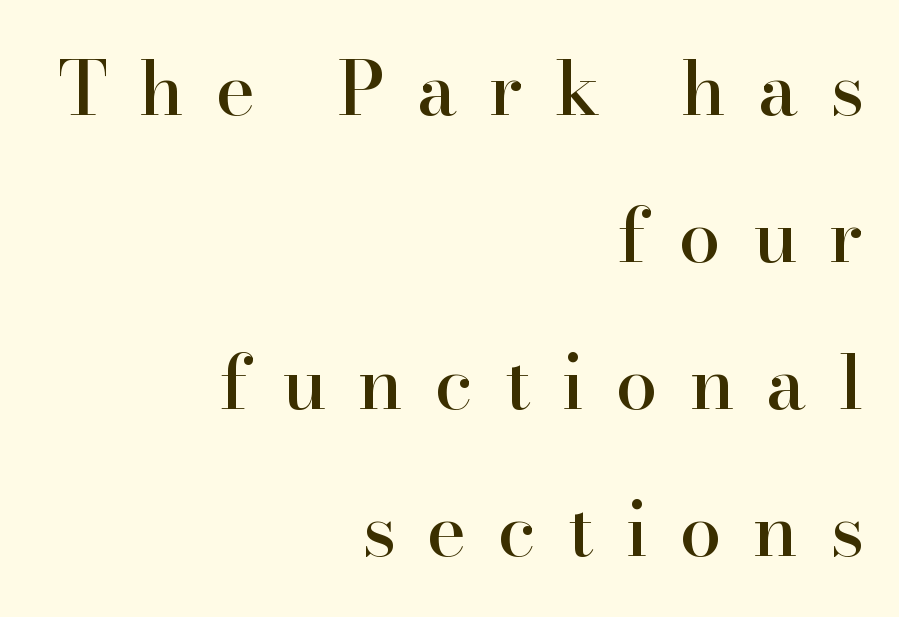
Small tapered or slab feet sit at the stroke ends, so this counts as serif. Every character sits straight up, as roman type does. Quick note: underline off. You could not count columns in this text — the font is proportionally spaced. Horizontally, the lines are justified to the trailing edge only. The line-height multiplier appears high, well above default.
